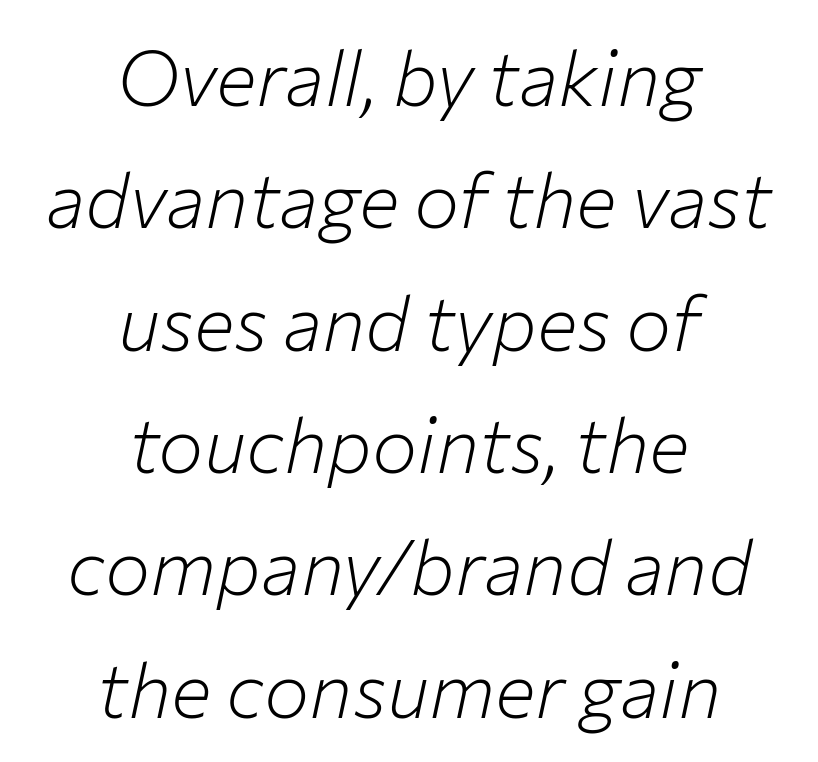
Proportional: the letters do not fall into vertical columns. Italic: yes, the glyphs are oblique. Nobody drew a line under any word here. What's the leading like? Ordinary, nothing unusual. This rendering leaves character spacing at its baseline value.
